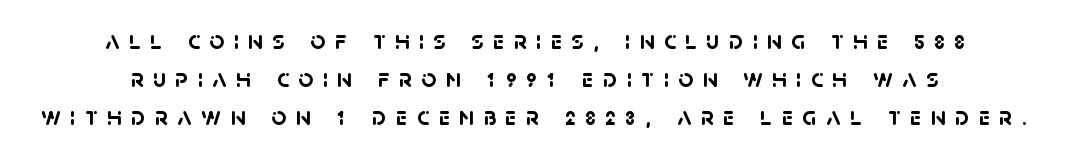
The image shows 26 px bold type; set centered, normal line spacing (1.46x), unusually wide letter spacing (+0.36 em), not underlined.
